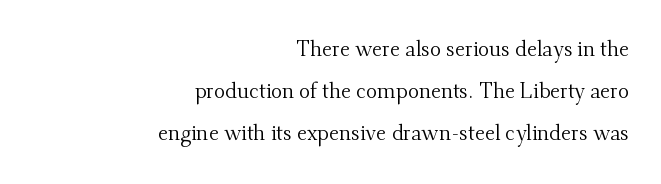
Q: Is the text bold? A: No.
Q: Is the text italic (slanted)? A: No, it is upright.
Q: Is the text underlined? A: No.
Q: How is the paragraph aligned? A: Right-aligned.
Q: Is the spacing between letters normal or unusually wide? A: Normal.
Q: Is the spacing between lines tight, normal or loose? A: Loose.
